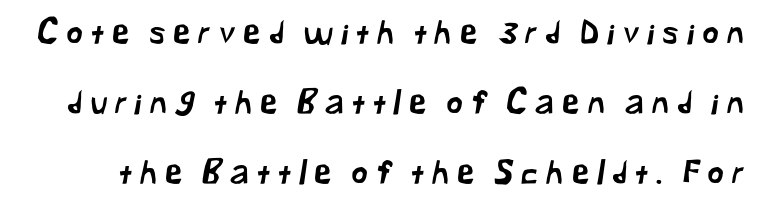
Is this a fixed-width face? No — the glyphs have proportional, varying widths. The glyphs in this specimen are sans serif. This rendering features lettering with no underline. Whoever set this chose breathing room over compactness in the vertical rhythm.
